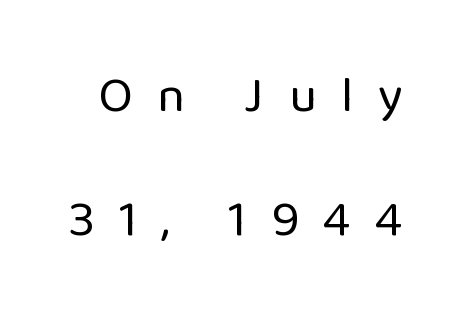
The image shows 51 px regular-weight sans-serif type, upright; set loose line spacing (2.44x), unusually wide letter spacing (+0.48 em), not underlined; low stroke contrast and a medium x-height.
